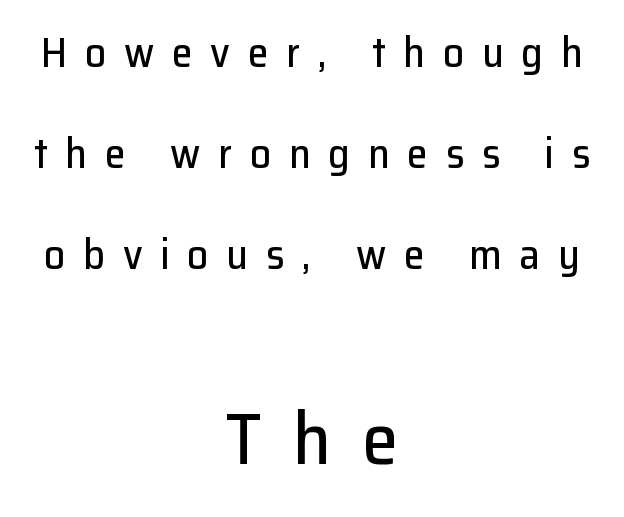
The image shows 73 px sans-serif type, upright; set centered, loose line spacing (2.41x), unusually wide letter spacing (+0.42 em), not underlined; the second (bottom) block is 1.74x larger; low stroke contrast and a medium x-height.
